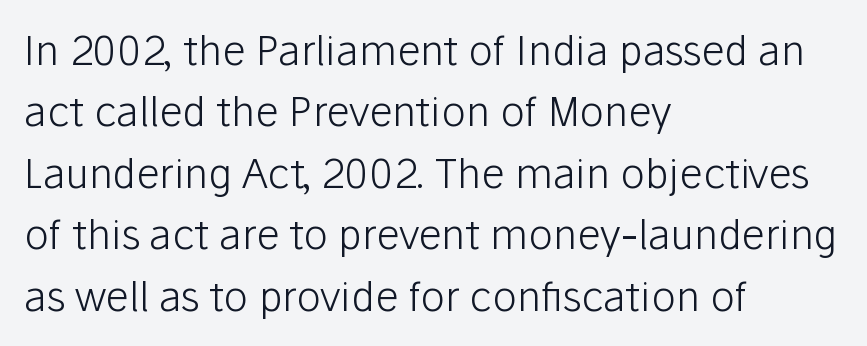
These lines are set flush left with a ragged right edge. Think of a printed novel: that variable character pitch is what you see here. Type without underlining. Interline gaps are of average width in this sample.
